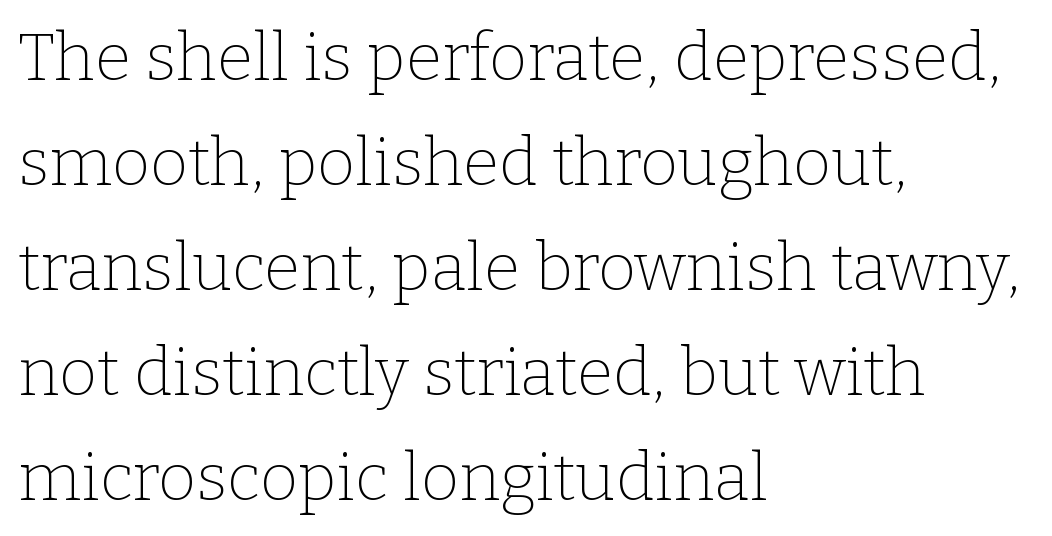
Q: Is the text bold? A: No.
Q: Is the text italic (slanted)? A: No, it is upright.
Q: Is the typeface a serif or a sans-serif typeface? A: Serif.
Q: Is the text underlined? A: No.
Q: How is the paragraph aligned? A: Left-aligned.
Q: Is the spacing between letters normal or unusually wide? A: Normal.
Q: Is the spacing between lines tight, normal or loose? A: Normal.
Q: Width (condensed, normal, or wide)? A: Normal.
Q: Stroke contrast? A: Low.
Q: x-height? A: Medium.
Q: Monospaced? A: No.
